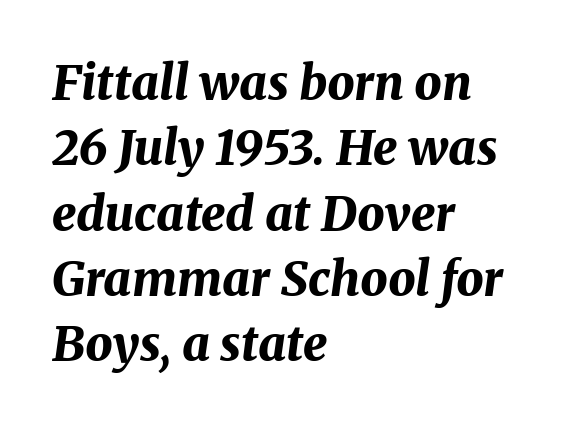
The image shows 48 px bold type, italic (leaning right); set left-aligned, normal line spacing (1.36x), normal letter spacing, not underlined; medium stroke contrast and a medium x-height.
